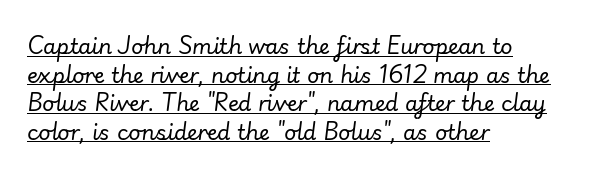
The image shows 21 px text type, italic (leaning right); set left-aligned, normal line spacing (1.36x), normal letter spacing, underlined.
